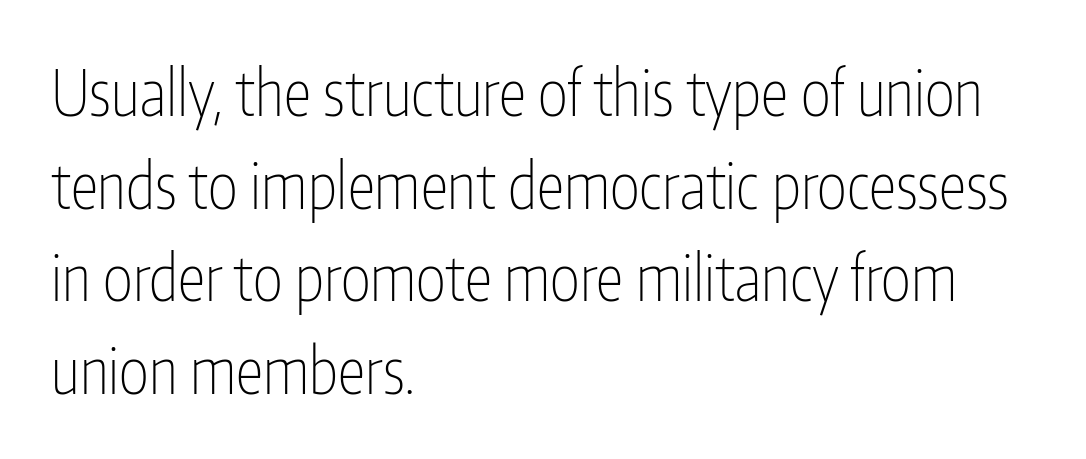
{"serif": "no", "italic": "no", "bold": "no", "weight": "thin", "width": "condensed", "stroke_contrast": "low", "x_height": "medium", "monospaced": "no", "underline": "no", "align": "left", "line_spacing": "normal", "line_spacing_ratio": 1.47, "letter_spacing": "normal", "letter_spacing_em": 0.0, "glyph_px": 63}
